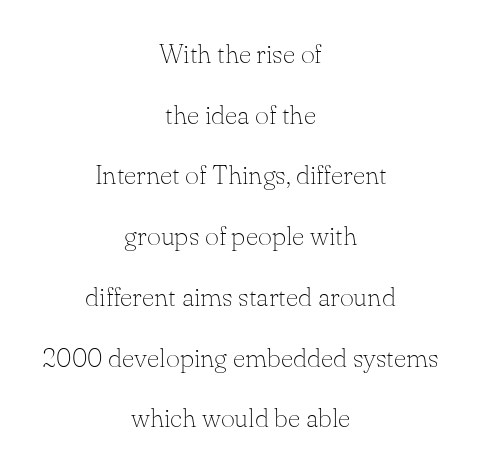
{"italic": "no", "bold": "no", "underline": "no", "align": "center", "line_spacing": "loose", "line_spacing_ratio": 2.25, "letter_spacing": "normal", "letter_spacing_em": 0.0, "glyph_px": 27}
